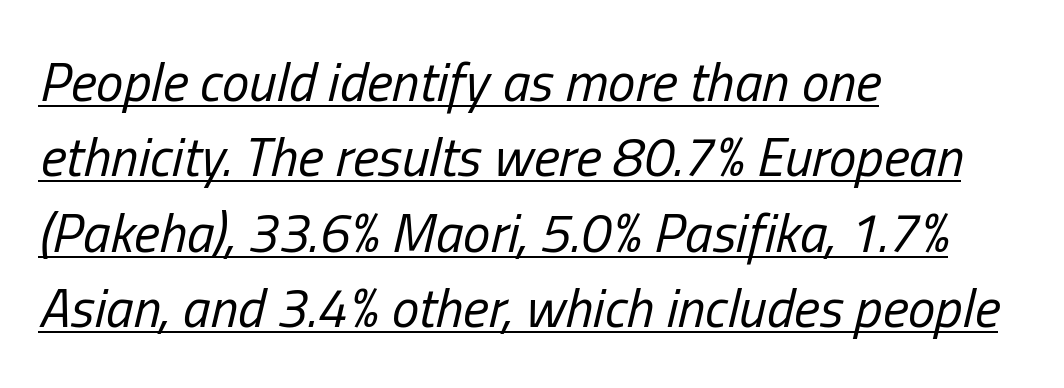
The image shows 55 px regular-weight, condensed type, italic (leaning right); set left-aligned, normal line spacing (1.37x), normal letter spacing, underlined; low stroke contrast and a medium x-height.
